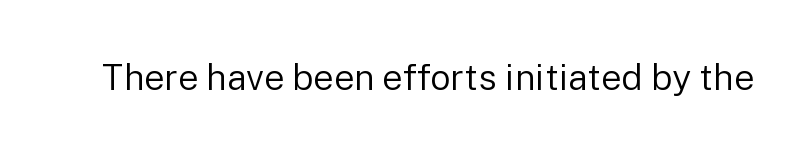
Is this a fixed-width face? No — the glyphs have proportional, varying widths. Vertical strokes here are truly vertical. Glance below the letters and you will spot only blank space. The face used here is a sans, in the tradition of grotesques and geometrics. The face looks like a standard text weight, possibly lighter. Short note: letters normally spaced.
